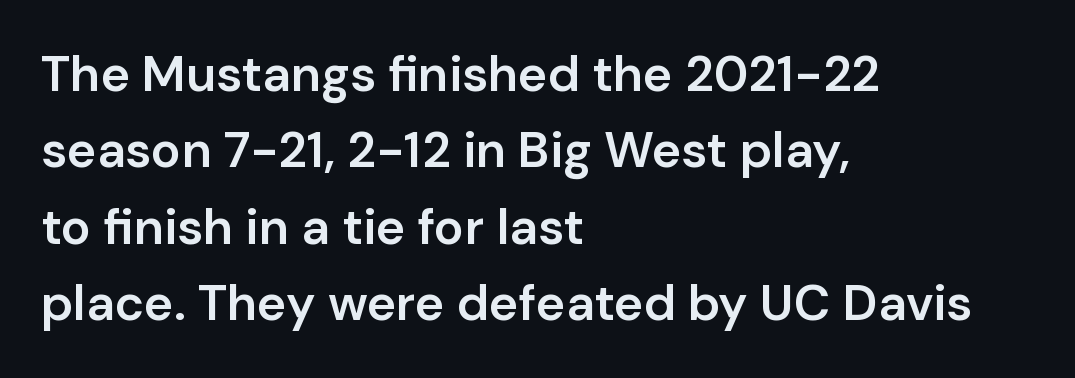
Q: Is the text bold? A: Semi-bold.
Q: Is the text italic (slanted)? A: No, it is upright.
Q: Is the typeface a serif or a sans-serif typeface? A: Sans-serif.
Q: Is the text underlined? A: No.
Q: How is the paragraph aligned? A: Left-aligned.
Q: Is the spacing between letters normal or unusually wide? A: Normal.
Q: Is the spacing between lines tight, normal or loose? A: Normal.
Q: Width (condensed, normal, or wide)? A: Normal.
Q: Stroke contrast? A: Low.
Q: x-height? A: Medium.
Q: Monospaced? A: No.
